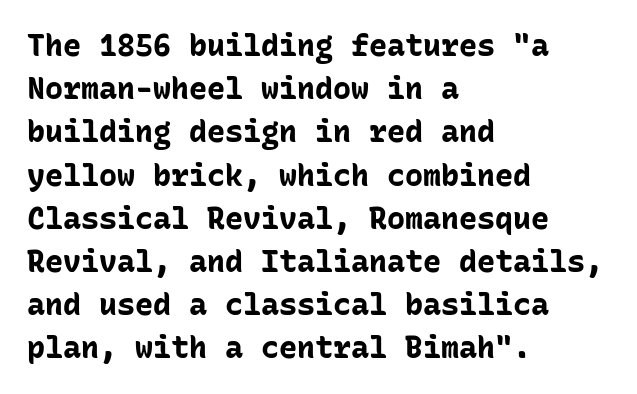
Q: Is the text bold? A: Yes.
Q: Is the text italic (slanted)? A: No, it is upright.
Q: Is the typeface a serif or a sans-serif typeface? A: Sans-serif.
Q: Is the text underlined? A: No.
Q: How is the paragraph aligned? A: Left-aligned.
Q: Is the spacing between letters normal or unusually wide? A: Normal.
Q: Is the spacing between lines tight, normal or loose? A: Normal.
Q: Width (condensed, normal, or wide)? A: Normal.
Q: Stroke contrast? A: Low.
Q: x-height? A: Medium.
Q: Monospaced? A: Yes.
